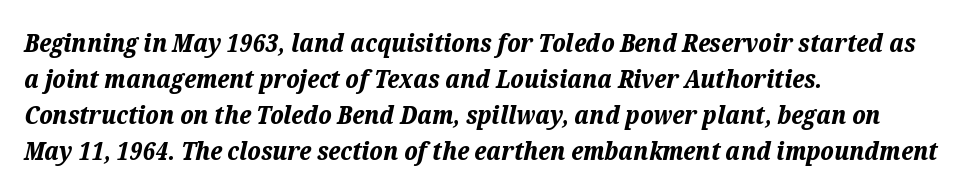
{"italic": "yes", "lean": "right", "slant_degrees": 12, "bold": "yes", "underline": "no", "align": "left", "line_spacing": "normal", "line_spacing_ratio": 1.39, "letter_spacing": "normal", "letter_spacing_em": 0.0, "glyph_px": 26}
